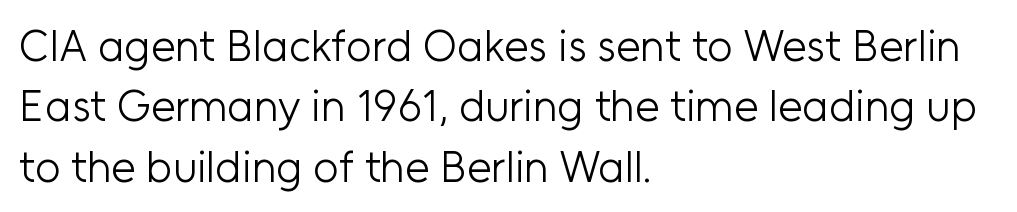
Q: Is the text bold? A: No.
Q: Is the text italic (slanted)? A: No, it is upright.
Q: Is the typeface a serif or a sans-serif typeface? A: Sans-serif.
Q: Is the text underlined? A: No.
Q: How is the paragraph aligned? A: Left-aligned.
Q: Is the spacing between letters normal or unusually wide? A: Normal.
Q: Is the spacing between lines tight, normal or loose? A: Normal.
Q: Width (condensed, normal, or wide)? A: Normal.
Q: Stroke contrast? A: Low.
Q: x-height? A: Medium.
Q: Monospaced? A: No.
